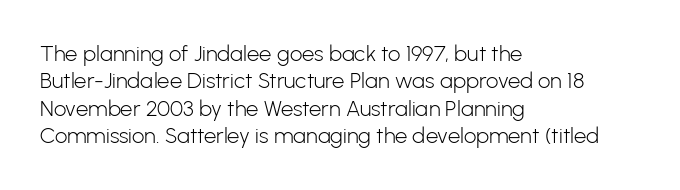
{"italic": "no", "bold": "no", "underline": "no", "align": "left", "line_spacing": "normal", "line_spacing_ratio": 1.25, "letter_spacing": "normal", "letter_spacing_em": 0.0, "glyph_px": 22}
